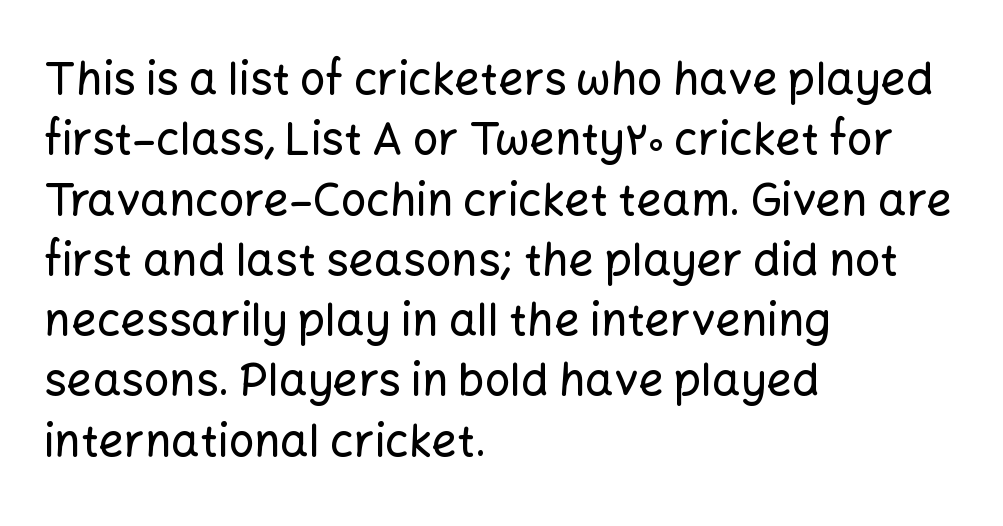
Q: Is the text italic (slanted)? A: No, it is upright.
Q: Is the typeface a serif or a sans-serif typeface? A: Sans-serif.
Q: Is the text underlined? A: No.
Q: How is the paragraph aligned? A: Left-aligned.
Q: Is the spacing between letters normal or unusually wide? A: Normal.
Q: Is the spacing between lines tight, normal or loose? A: Normal.
Q: Width (condensed, normal, or wide)? A: Normal.
Q: Stroke contrast? A: Low.
Q: x-height? A: Medium.
Q: Monospaced? A: No.
